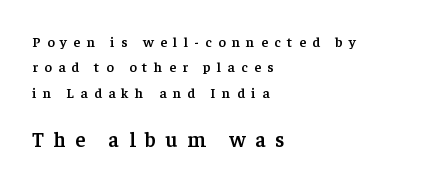
Q: Is the text bold? A: Semi-bold.
Q: Is the text italic (slanted)? A: No, it is upright.
Q: Is the text underlined? A: No.
Q: How is the paragraph aligned? A: Left-aligned.
Q: Is the spacing between letters normal or unusually wide? A: Unusually wide.
Q: Which block of text is set in a larger size, the first (top) or the second (bottom)? A: The second (bottom) one.
